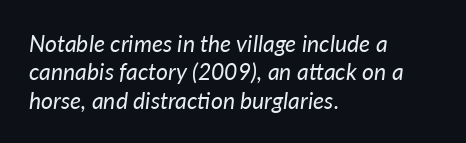
The passage is arranged the way most books set body copy — flush left. Just letters on the line, the space beneath them empty. The strokes carry an ordinary text weight at most. It's the slanting kind of type. Is the letter spacing exaggerated? No — it looks like the ordinary default.
